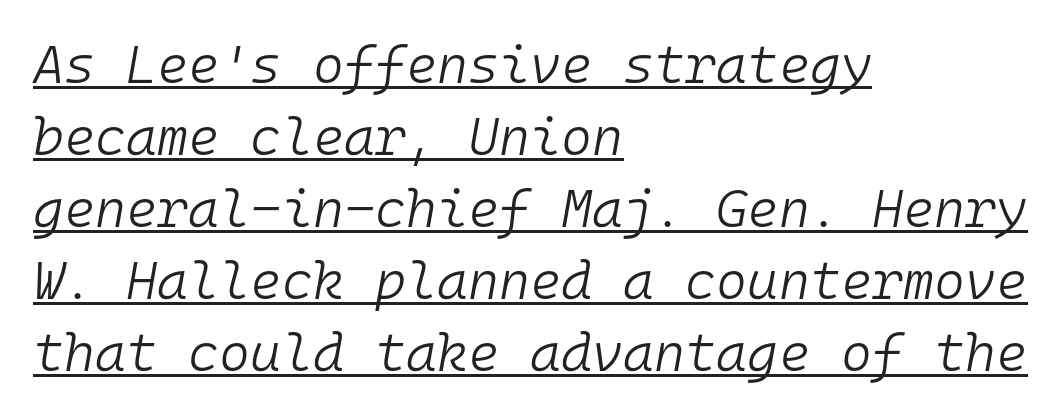
The image shows 53 px light type, italic (leaning right), monospaced; set left-aligned, normal line spacing (1.36x), normal letter spacing, underlined; low stroke contrast and a medium x-height.
